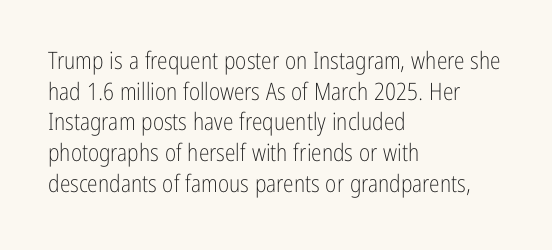
The image shows 24 px text type, upright; set left-aligned, normal line spacing (1.28x), normal letter spacing, not underlined.
